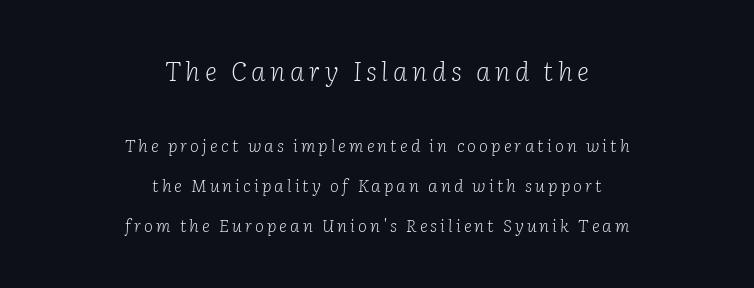
The initial chunk of copy outweighs the following chunk in type size. Underlining? Definitely not there. The typesetting does not lean heavy: it is not bold. Italic: yes, the glyphs are oblique. The vertical gap from one line to the next is large. Leftover space on each line is divided equally before and after the words.
